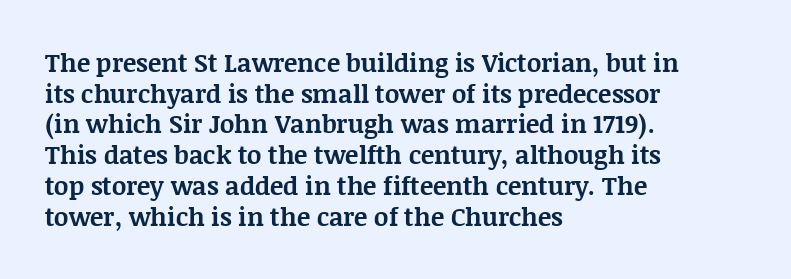
In CSS terms this would be text-align: left. Anything drawn beneath the words? Only blank space. Posture: upright roman. As a designer I'd log this as weight 700, bold.
